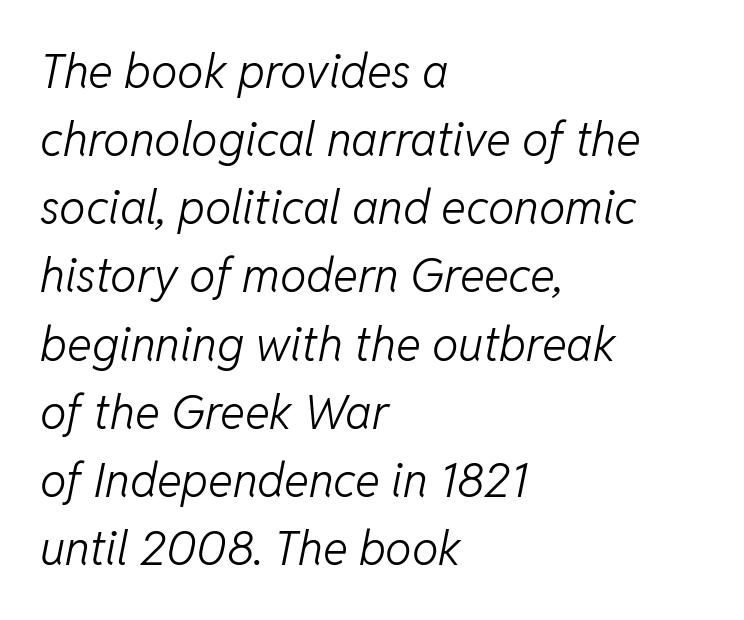
{"italic": "yes", "lean": "right", "slant_degrees": 11, "bold": "no", "weight": "light", "width": "normal", "stroke_contrast": "low", "x_height": "medium", "monospaced": "no", "underline": "no", "align": "left", "line_spacing": "normal", "line_spacing_ratio": 1.45, "letter_spacing": "normal", "letter_spacing_em": 0.0, "glyph_px": 47}
